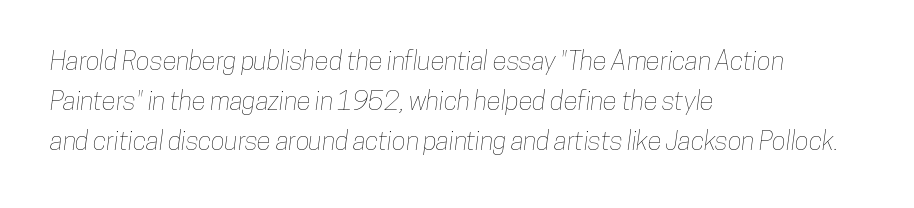
{"underline": "no", "align": "left", "line_spacing": "normal", "line_spacing_ratio": 1.54, "letter_spacing": "normal", "letter_spacing_em": 0.0, "glyph_px": 26}
